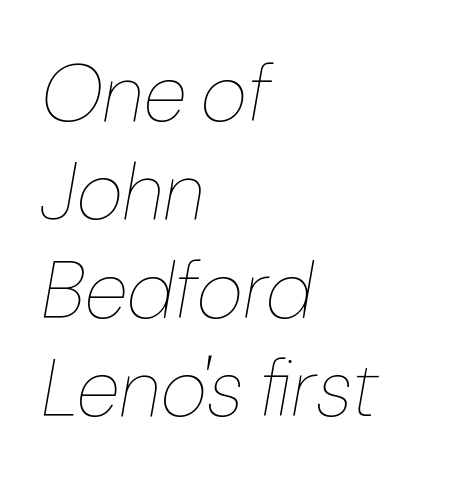
The image shows 80 px thin type, italic (leaning right); set left-aligned, line spacing 1.23x, normal letter spacing, not underlined; low stroke contrast and a medium x-height.
